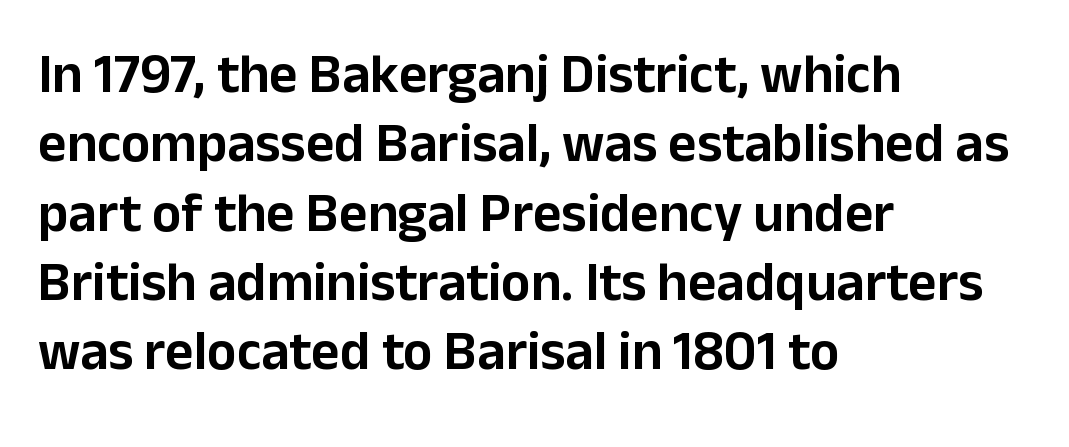
The designer left line spacing at the default. Check the space under the baseline: it is left empty. The face used here is a sans, in the tradition of grotesques and geometrics. The passage shown is typed in a proportional face where columns would drift. The horizontal fit of the characters is conventional and even. A typesetter would mark this as roman, not italic.
